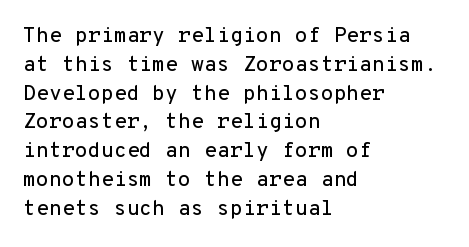
The image shows 21 px text type, upright; set left-aligned, normal line spacing (1.37x), normal letter spacing, not underlined.
